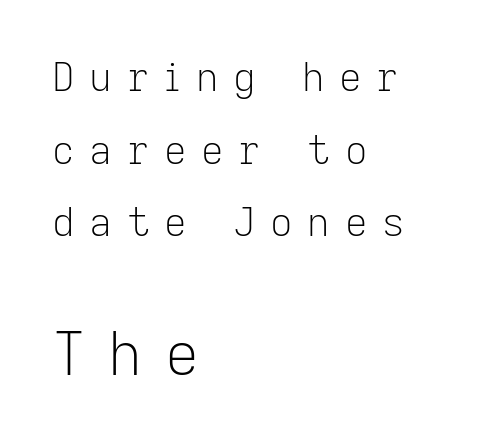
The face used here is proportionally spaced, like ordinary book or web type. Horizontal alignment here is leftward, the default for most running prose. In this sample the second text group is rendered at the bigger scale. Nope, not italic — everything's standing straight.
